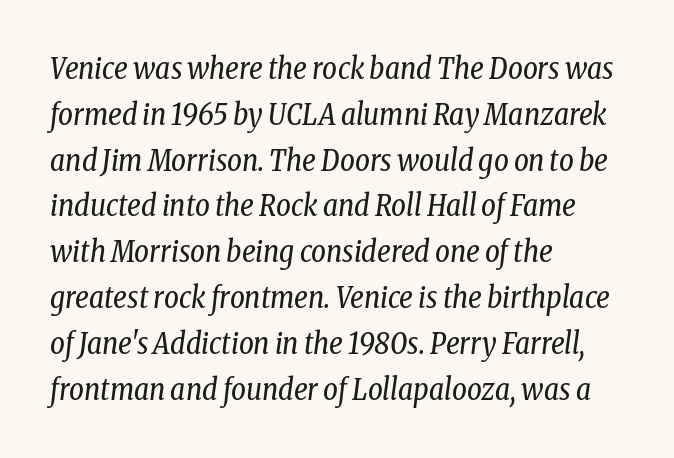
The image shows 29 px regular-weight, condensed serif type, italic (leaning right); set left-aligned, normal line spacing (1.58x), normal letter spacing, not underlined; low stroke contrast and a medium x-height.
